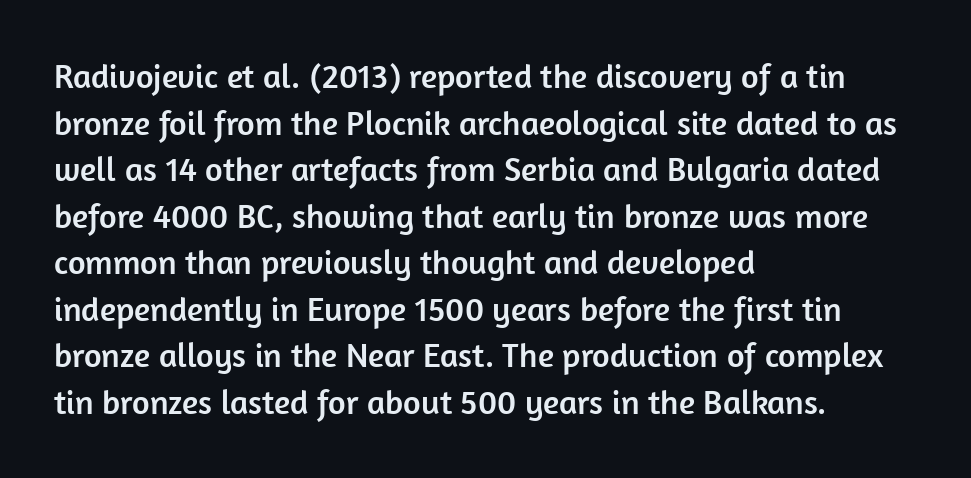
The image shows 34 px sans-serif type, upright; set left-aligned, normal line spacing (1.37x), normal letter spacing, not underlined; low stroke contrast and a medium x-height.
